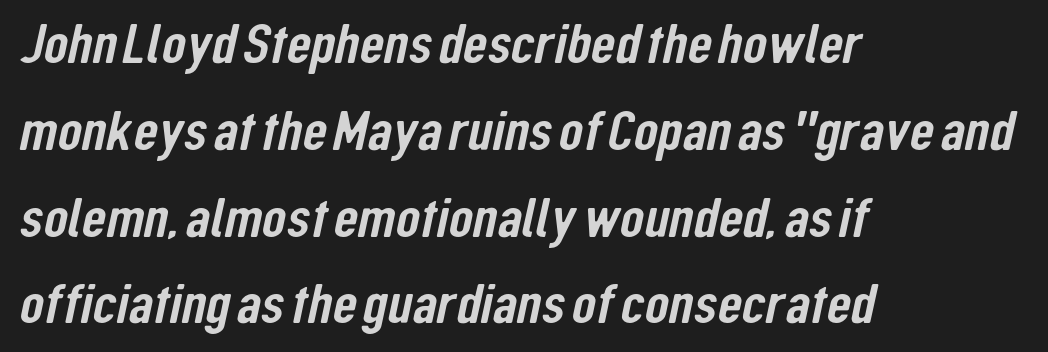
Q: Is the typeface a serif or a sans-serif typeface? A: Sans-serif.
Q: Is the text underlined? A: No.
Q: How is the paragraph aligned? A: Left-aligned.
Q: Is the spacing between letters normal or unusually wide? A: Normal.
Q: Is the spacing between lines tight, normal or loose? A: Normal.
Q: Width (condensed, normal, or wide)? A: Condensed.
Q: Stroke contrast? A: Low.
Q: x-height? A: Medium.
Q: Monospaced? A: No.
